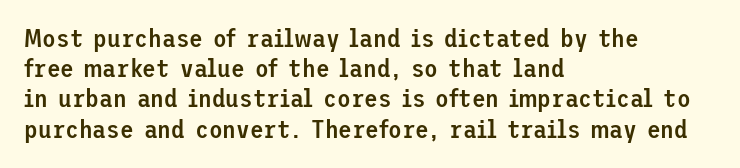
Q: Is the text bold? A: Semi-bold.
Q: Is the text italic (slanted)? A: No, it is upright.
Q: Is the text underlined? A: No.
Q: How is the paragraph aligned? A: Left-aligned.
Q: Is the spacing between letters normal or unusually wide? A: Normal.
